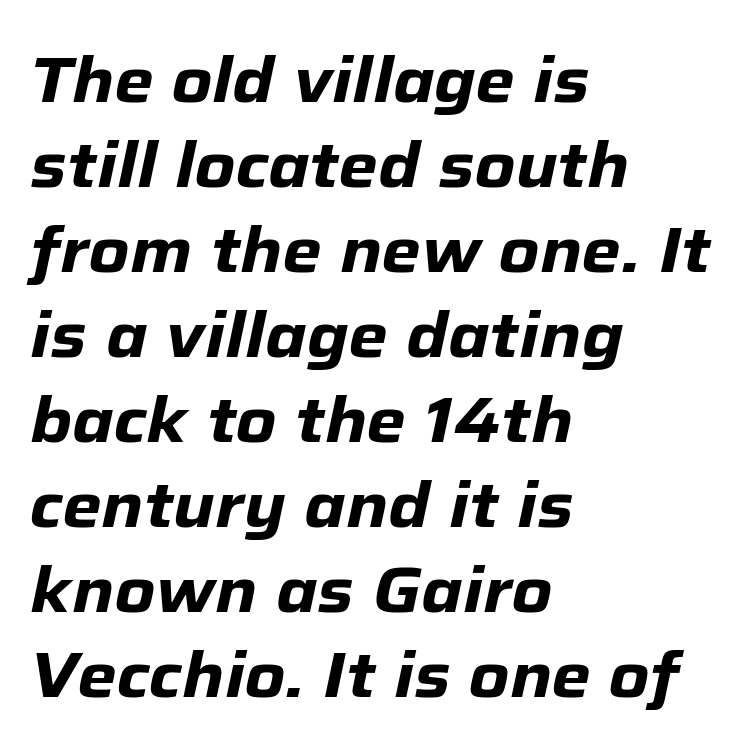
Spacing between characters is what you'd get straight out of the box. Casual observation: everything's shoved over to the left. Slant detected: the letters are inclined. Has an underline been added? It has not.
